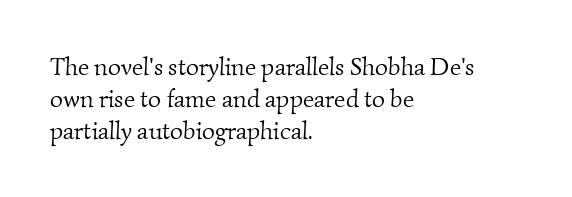
The image shows 25 px text type; set left-aligned, normal line spacing (1.28x), normal letter spacing, not underlined.
